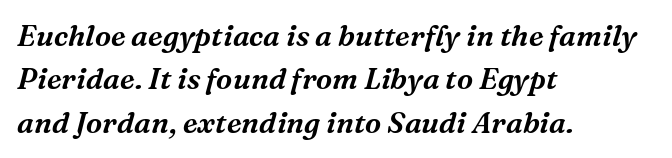
The image shows 29 px serif type, italic (leaning right); set left-aligned, normal line spacing (1.5x), normal letter spacing, not underlined; medium stroke contrast and a medium x-height.
